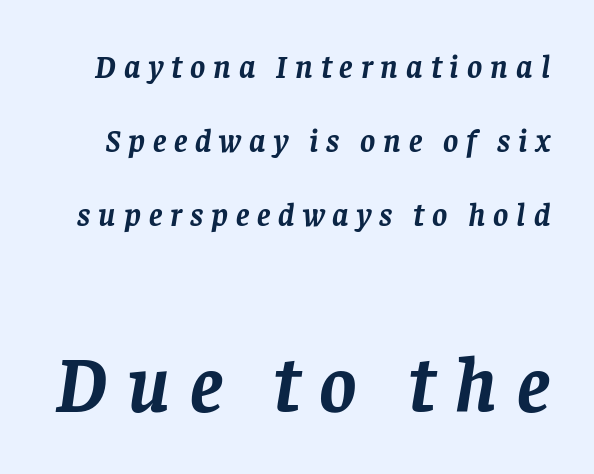
Q: Is the text bold? A: Yes.
Q: Is the text italic (slanted)? A: Yes, it leans right by about 8 degrees.
Q: Is the typeface a serif or a sans-serif typeface? A: Serif.
Q: Is the text underlined? A: No.
Q: Is the spacing between letters normal or unusually wide? A: Unusually wide.
Q: Is the spacing between lines tight, normal or loose? A: Loose.
Q: Which block of text is set in a larger size, the first (top) or the second (bottom)? A: The second (bottom) one.
Q: Width (condensed, normal, or wide)? A: Normal.
Q: Stroke contrast? A: Low.
Q: x-height? A: Large.
Q: Monospaced? A: No.
